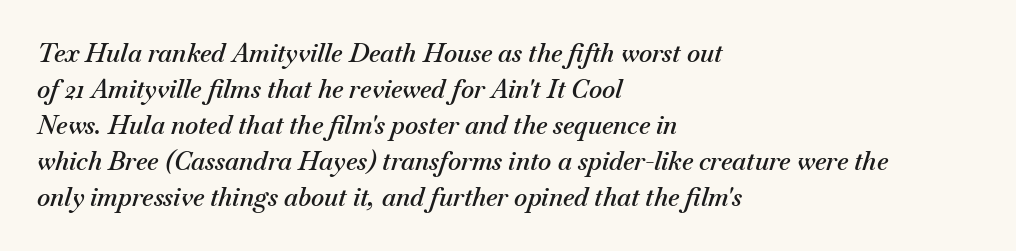
{"italic": "yes", "lean": "right", "slant_degrees": 18, "bold": "semi", "underline": "no", "align": "left", "line_spacing": "normal", "line_spacing_ratio": 1.44, "letter_spacing": "normal", "letter_spacing_em": 0.0, "glyph_px": 25}
